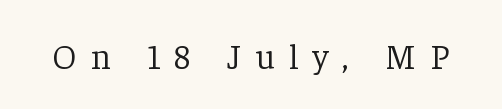
{"serif": "yes", "italic": "no", "bold": "no", "weight": "light", "width": "normal", "stroke_contrast": "low", "x_height": "medium", "monospaced": "no", "underline": "no", "letter_spacing": "wide", "letter_spacing_em": 0.41, "glyph_px": 35}
